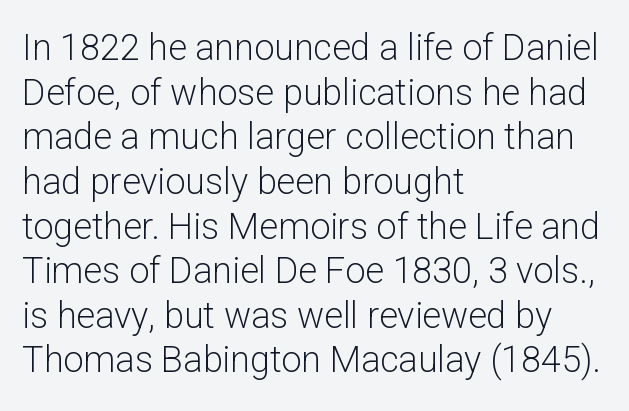
It's the straight-up-and-down kind of type. Type without underlining. Tracking value appears to be zero — textbook default spacing. The passage shown is not bold in any degree.
